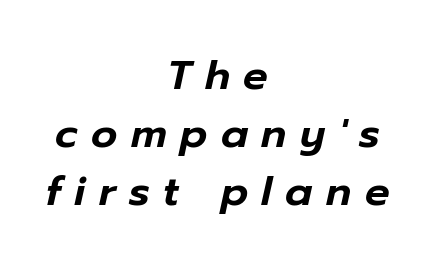
Q: Is the text italic (slanted)? A: Yes, it leans right by about 12 degrees.
Q: Is the text underlined? A: No.
Q: How is the paragraph aligned? A: Centered.
Q: Is the spacing between letters normal or unusually wide? A: Unusually wide.
Q: Is the spacing between lines tight, normal or loose? A: Normal.
Q: Width (condensed, normal, or wide)? A: Normal.
Q: Stroke contrast? A: Low.
Q: x-height? A: Medium.
Q: Monospaced? A: No.
